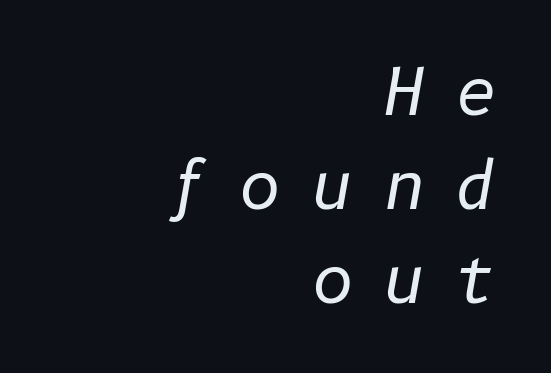
The image shows 64 px regular-weight type, italic (leaning right); set right-aligned, normal line spacing (1.47x), unusually wide letter spacing (+0.48 em), not underlined; low stroke contrast and a medium x-height.
